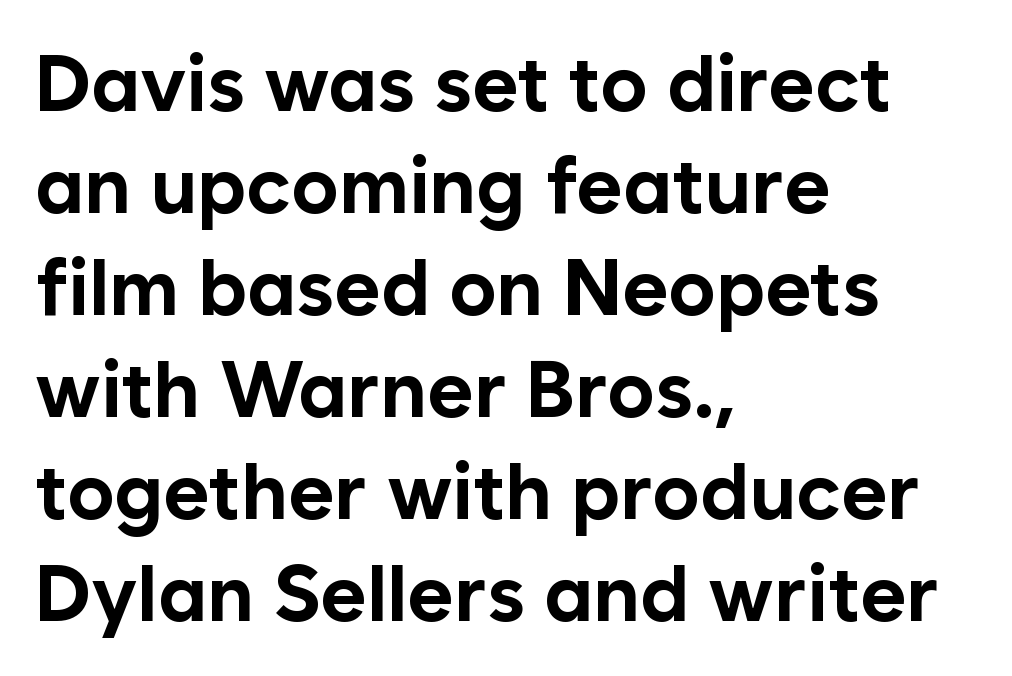
{"serif": "no", "italic": "no", "bold": "yes", "weight": "bold", "width": "normal", "stroke_contrast": "low", "x_height": "medium", "monospaced": "no", "underline": "no", "align": "left", "line_spacing": "normal", "line_spacing_ratio": 1.29, "letter_spacing": "normal", "letter_spacing_em": 0.0, "glyph_px": 79}
